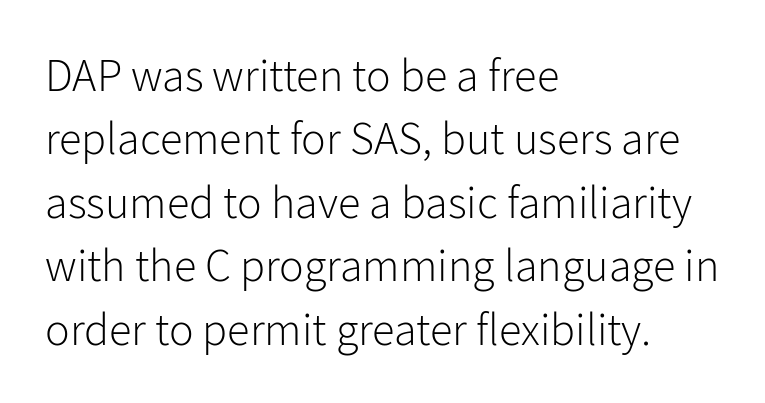
{"serif": "no", "italic": "no", "bold": "no", "weight": "light", "width": "normal", "stroke_contrast": "low", "x_height": "medium", "monospaced": "no", "underline": "no", "align": "left", "line_spacing": "normal", "line_spacing_ratio": 1.38, "letter_spacing": "normal", "letter_spacing_em": 0.0, "glyph_px": 46}
